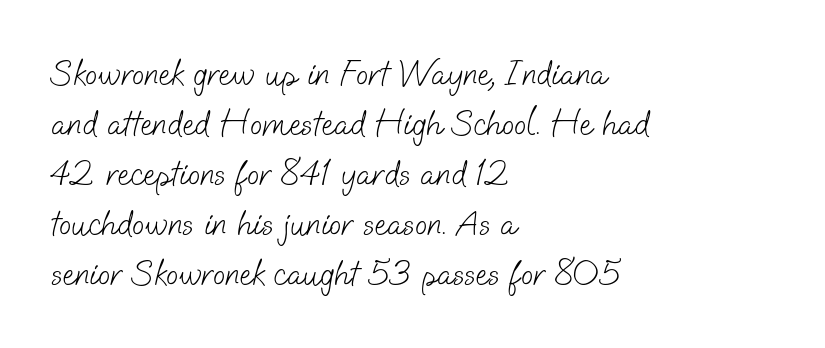
Notice how the passage keeps a crisp vertical edge on the left only. Descender tails drop into unmarked territory. Varying glyph widths throughout — classic text-font behaviour. This sample uses a sans-serif face. You could call the tracking neutral — neither tight nor loose.
